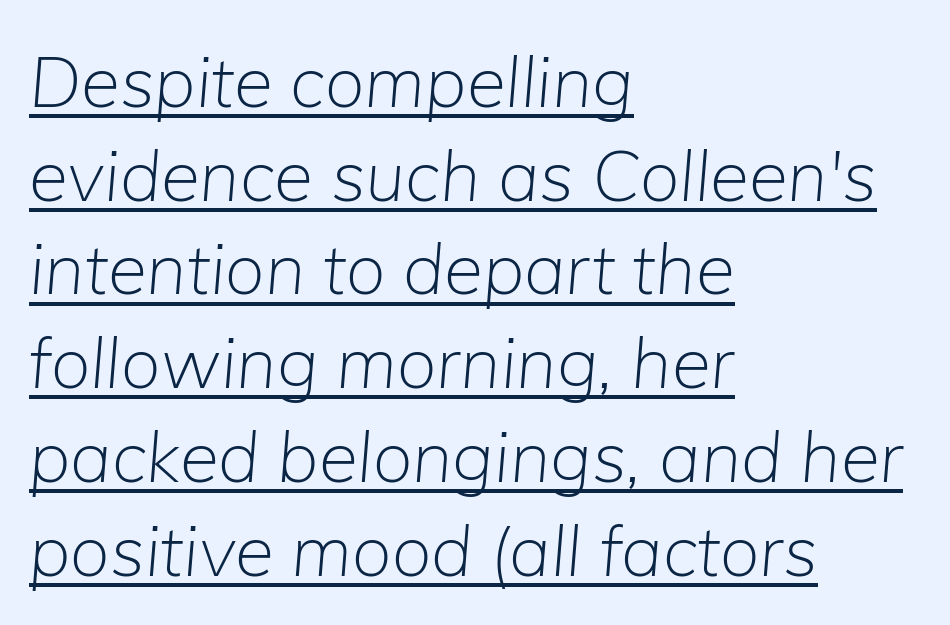
{"italic": "yes", "lean": "right", "slant_degrees": 5, "bold": "no", "weight": "light", "width": "normal", "stroke_contrast": "low", "x_height": "medium", "monospaced": "no", "underline": "yes", "align": "left", "line_spacing": "normal", "line_spacing_ratio": 1.32, "letter_spacing": "normal", "letter_spacing_em": 0.0, "glyph_px": 71}
